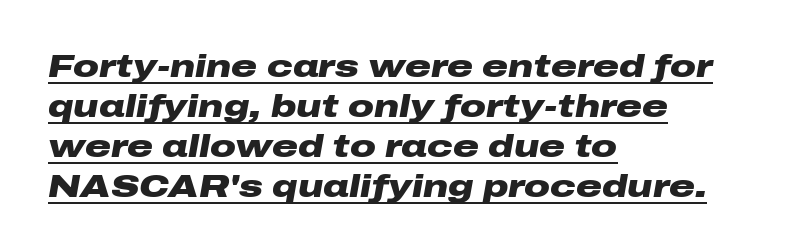
Q: Is the text bold? A: Yes.
Q: Is the text italic (slanted)? A: Yes, it leans right by about 10 degrees.
Q: Is the text underlined? A: Yes.
Q: How is the paragraph aligned? A: Left-aligned.
Q: Is the spacing between letters normal or unusually wide? A: Normal.
Q: Is the spacing between lines tight, normal or loose? A: Normal.
Q: Width (condensed, normal, or wide)? A: Wide.
Q: Stroke contrast? A: Low.
Q: x-height? A: Medium.
Q: Monospaced? A: No.
